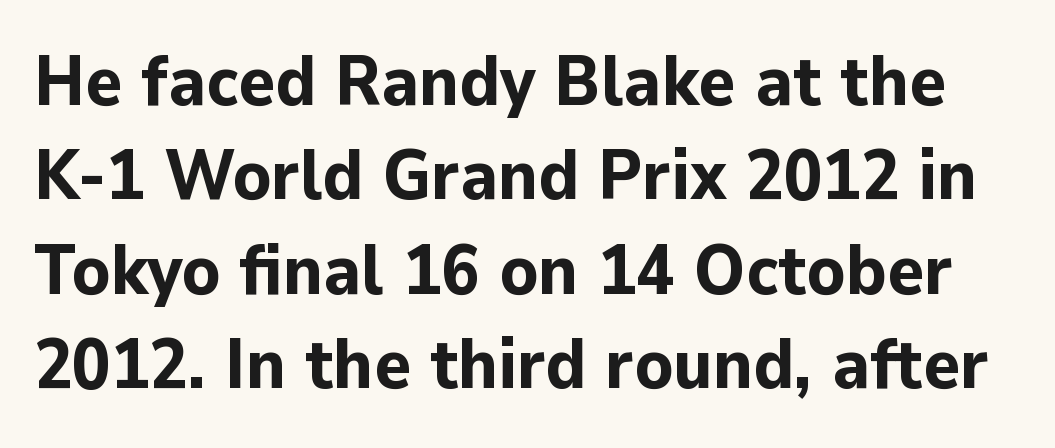
The image shows 70 px bold sans-serif type, upright; set normal line spacing (1.35x), normal letter spacing, not underlined; low stroke contrast and a medium x-height.
